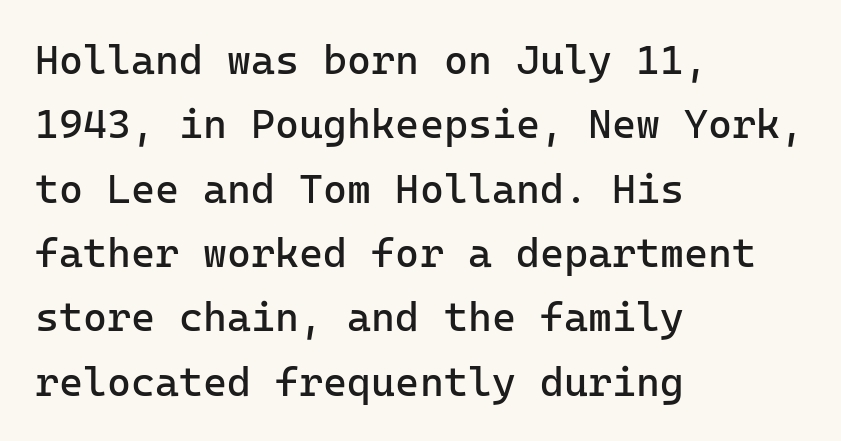
The image shows 41 px regular-weight sans-serif type, upright, monospaced; set left-aligned, normal line spacing (1.57x), normal letter spacing, not underlined; low stroke contrast and a medium x-height.
